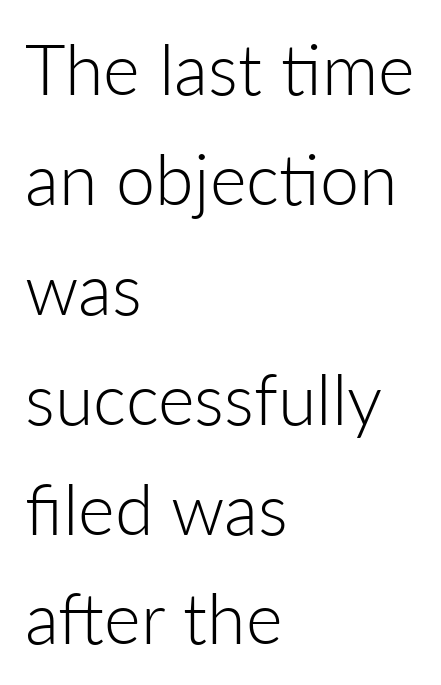
The image shows 70 px light sans-serif type, upright; set left-aligned, normal line spacing (1.57x), normal letter spacing, not underlined; low stroke contrast and a medium x-height.
